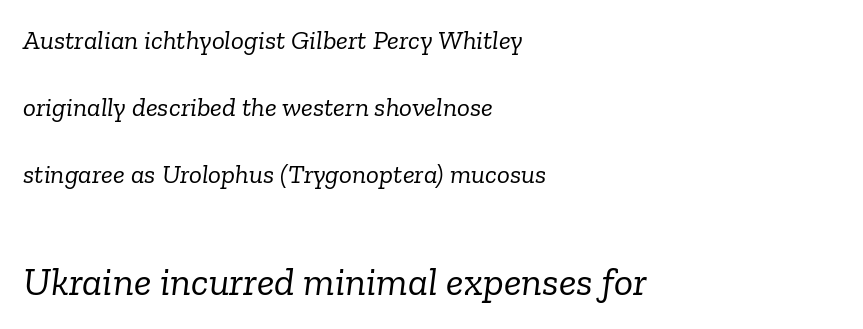
Q: Is the text bold? A: No.
Q: Is the text italic (slanted)? A: Yes, it leans right by about 6 degrees.
Q: Is the typeface a serif or a sans-serif typeface? A: Serif.
Q: Is the text underlined? A: No.
Q: How is the paragraph aligned? A: Left-aligned.
Q: Is the spacing between letters normal or unusually wide? A: Normal.
Q: Is the spacing between lines tight, normal or loose? A: Loose.
Q: Which block of text is set in a larger size, the first (top) or the second (bottom)? A: The second (bottom) one.
Q: Width (condensed, normal, or wide)? A: Normal.
Q: Stroke contrast? A: Low.
Q: x-height? A: Medium.
Q: Monospaced? A: No.
